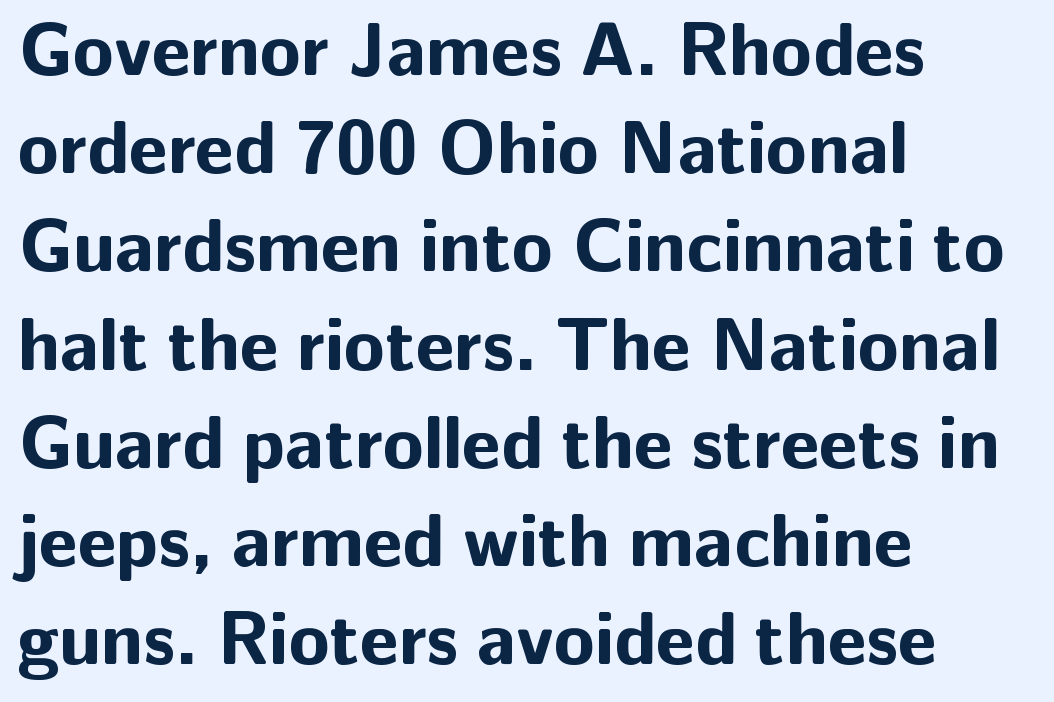
{"serif": "no", "italic": "no", "bold": "yes", "weight": "bold", "width": "normal", "stroke_contrast": "low", "x_height": "medium", "monospaced": "no", "underline": "no", "align": "left", "line_spacing": "normal", "line_spacing_ratio": 1.31, "letter_spacing": "normal", "letter_spacing_em": 0.0, "glyph_px": 75}
